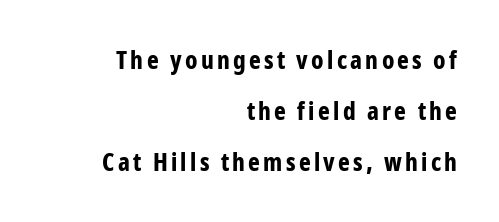
{"italic": "no", "bold": "yes", "underline": "no", "align": "right", "line_spacing": "loose", "line_spacing_ratio": 2.05, "glyph_px": 25}
